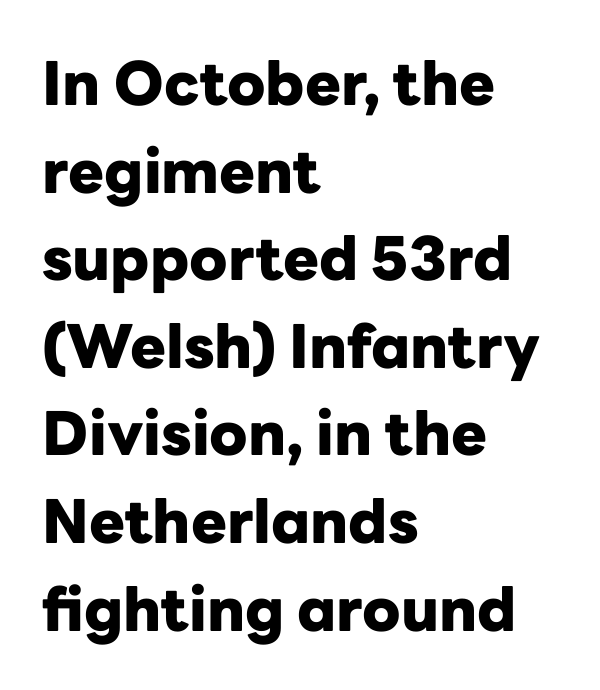
Q: Is the text bold? A: Yes.
Q: Is the text italic (slanted)? A: No, it is upright.
Q: Is the typeface a serif or a sans-serif typeface? A: Sans-serif.
Q: Is the text underlined? A: No.
Q: How is the paragraph aligned? A: Left-aligned.
Q: Is the spacing between letters normal or unusually wide? A: Normal.
Q: Is the spacing between lines tight, normal or loose? A: Normal.
Q: Width (condensed, normal, or wide)? A: Normal.
Q: Stroke contrast? A: Low.
Q: x-height? A: Medium.
Q: Monospaced? A: No.
